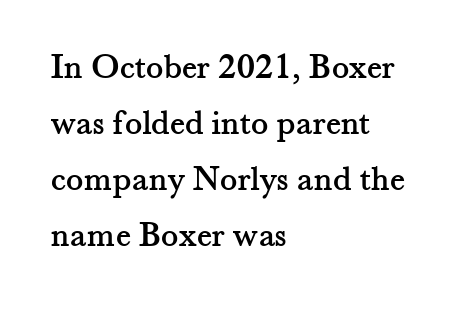
The image shows 36 px serif type, upright; set left-aligned, normal line spacing (1.56x), normal letter spacing, not underlined; medium stroke contrast and a small x-height.
